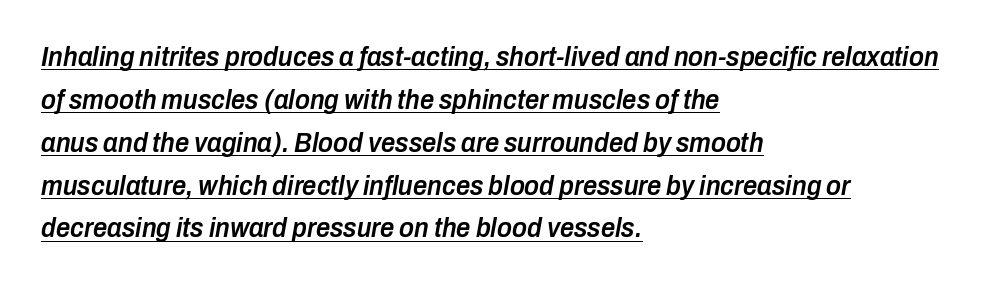
{"italic": "yes", "lean": "right", "slant_degrees": 10, "bold": "semi", "weight": "semibold", "width": "condensed", "stroke_contrast": "low", "x_height": "medium", "monospaced": "no", "underline": "yes", "align": "left", "line_spacing": "normal", "line_spacing_ratio": 1.53, "letter_spacing": "normal", "letter_spacing_em": 0.0, "glyph_px": 28}
